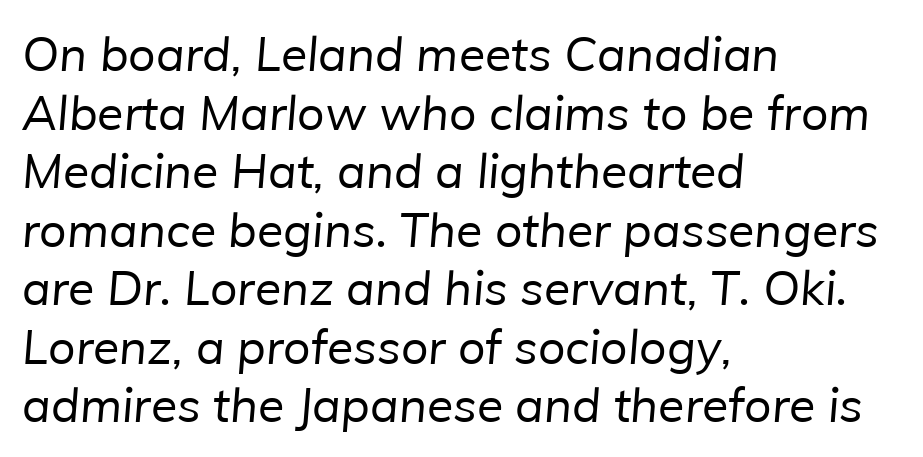
{"serif": "no", "bold": "no", "weight": "regular", "width": "normal", "stroke_contrast": "low", "x_height": "medium", "monospaced": "no", "underline": "no", "align": "left", "line_spacing_ratio": 1.22, "letter_spacing": "normal", "letter_spacing_em": 0.0, "glyph_px": 48}
